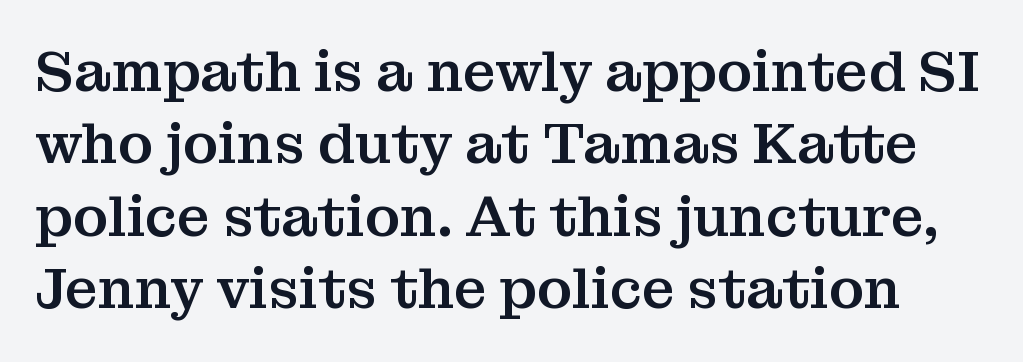
Q: Is the text italic (slanted)? A: No, it is upright.
Q: Is the typeface a serif or a sans-serif typeface? A: Serif.
Q: Is the text underlined? A: No.
Q: Is the spacing between letters normal or unusually wide? A: Normal.
Q: Is the spacing between lines tight, normal or loose? A: Normal.
Q: Width (condensed, normal, or wide)? A: Normal.
Q: Stroke contrast? A: Medium.
Q: x-height? A: Medium.
Q: Monospaced? A: No.
